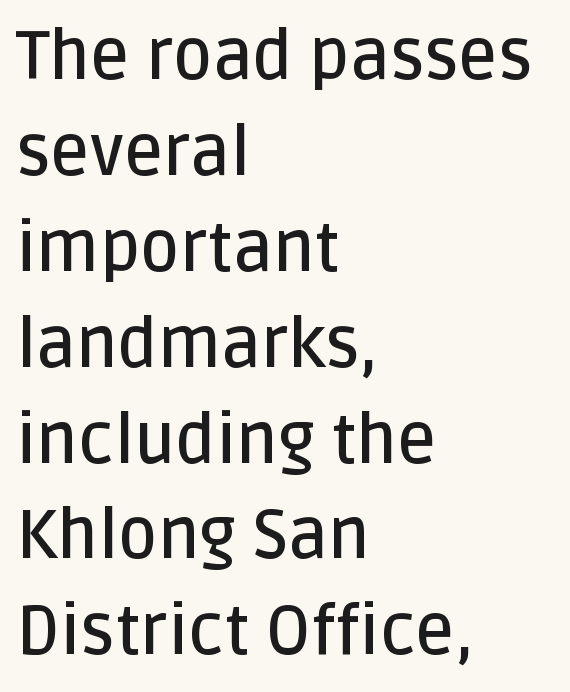
Q: Is the text bold? A: Semi-bold.
Q: Is the text italic (slanted)? A: No, it is upright.
Q: Is the typeface a serif or a sans-serif typeface? A: Sans-serif.
Q: Is the text underlined? A: No.
Q: How is the paragraph aligned? A: Left-aligned.
Q: Is the spacing between letters normal or unusually wide? A: Normal.
Q: Is the spacing between lines tight, normal or loose? A: Normal.
Q: Width (condensed, normal, or wide)? A: Normal.
Q: Stroke contrast? A: Low.
Q: x-height? A: Large.
Q: Monospaced? A: No.
